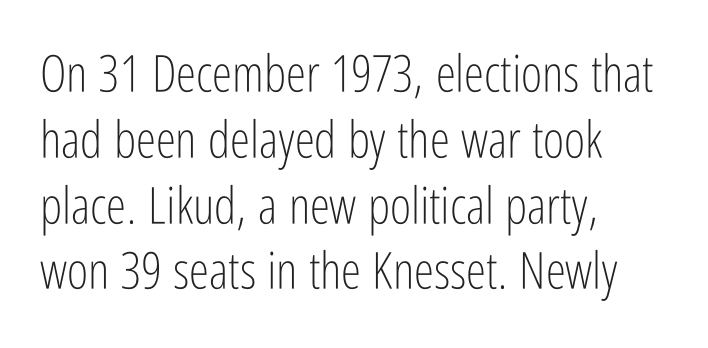
The image shows 51 px light, condensed sans-serif type, upright; set left-aligned, normal line spacing (1.29x), normal letter spacing, not underlined; low stroke contrast and a medium x-height.
